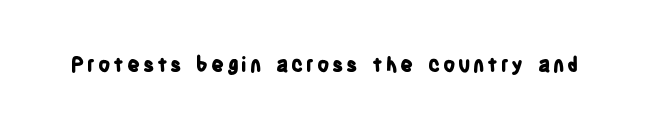
Q: Is the text bold? A: Yes.
Q: Is the text italic (slanted)? A: No, it is upright.
Q: Is the text underlined? A: No.
